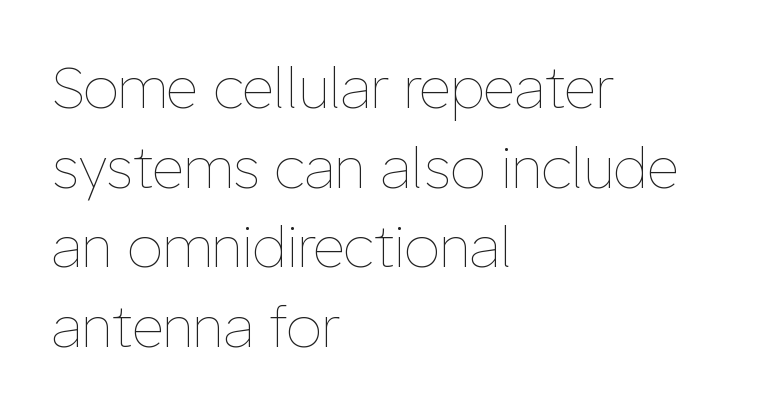
Q: Is the text bold? A: No.
Q: Is the text italic (slanted)? A: No, it is upright.
Q: Is the text underlined? A: No.
Q: How is the paragraph aligned? A: Left-aligned.
Q: Is the spacing between letters normal or unusually wide? A: Normal.
Q: Is the spacing between lines tight, normal or loose? A: Normal.
Q: Width (condensed, normal, or wide)? A: Normal.
Q: Stroke contrast? A: Low.
Q: x-height? A: Medium.
Q: Monospaced? A: No.
